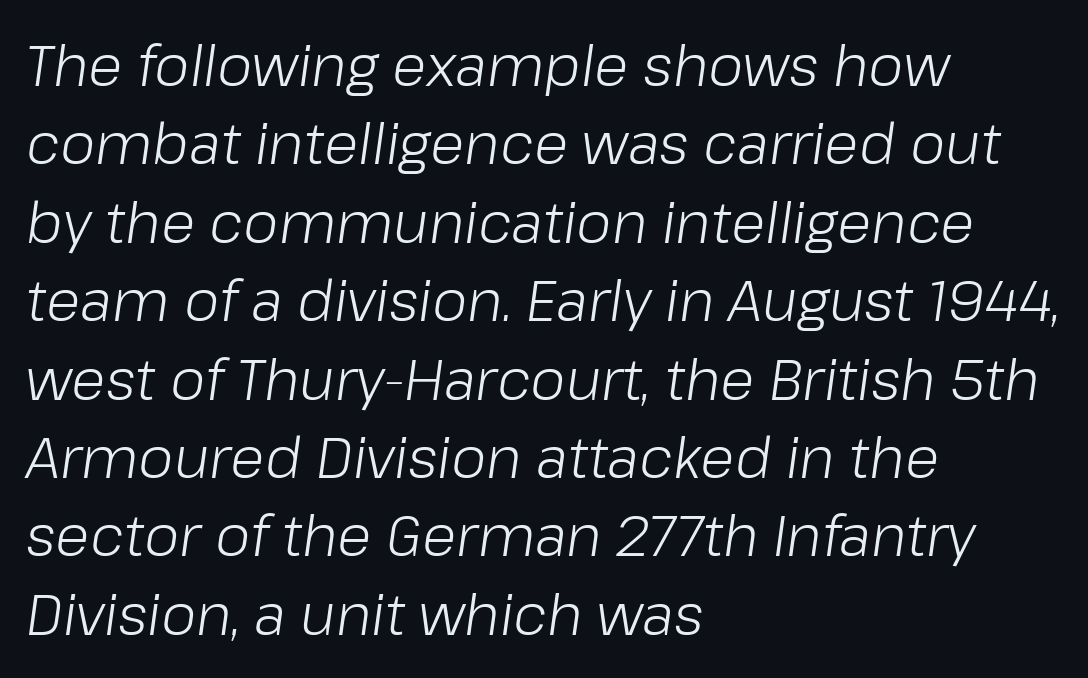
Style check: oblique. Note the varied advance widths — an 'i' is clearly narrower than an 'm'. Notice how descenders clear the ascenders below comfortably — that's standard leading. Caption: face not bold, strokes unweighted.
